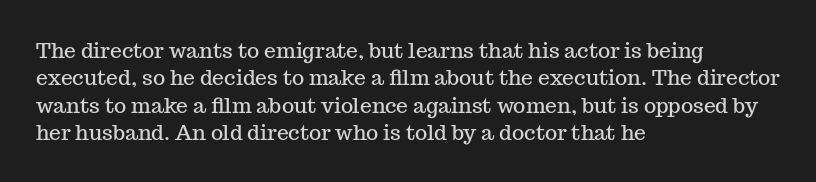
{"italic": "no", "underline": "no", "align": "left", "line_spacing": "normal", "line_spacing_ratio": 1.3, "letter_spacing": "normal", "letter_spacing_em": 0.0, "glyph_px": 21}
